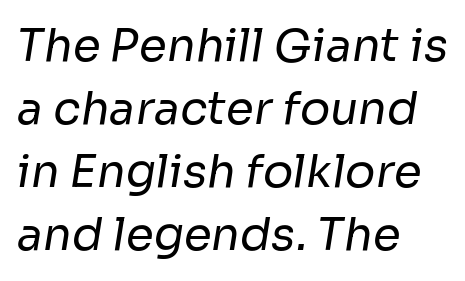
{"serif": "no", "bold": "no", "weight": "regular", "width": "normal", "stroke_contrast": "low", "x_height": "medium", "monospaced": "no", "underline": "no", "align": "left", "line_spacing": "normal", "line_spacing_ratio": 1.4, "letter_spacing": "normal", "letter_spacing_em": 0.0, "glyph_px": 45}
